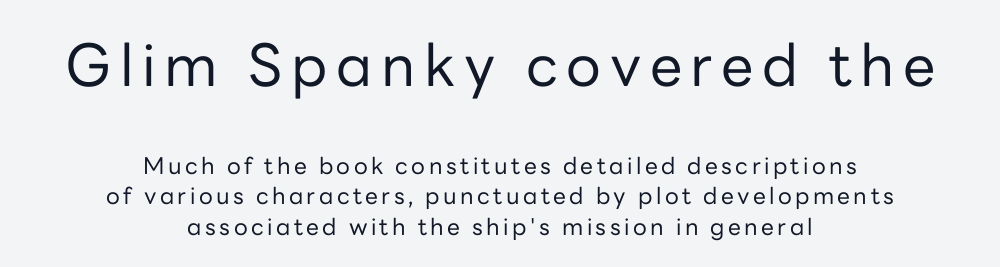
Q: Is the text bold? A: No.
Q: Is the text italic (slanted)? A: No, it is upright.
Q: Is the typeface a serif or a sans-serif typeface? A: Sans-serif.
Q: Is the text underlined? A: No.
Q: How is the paragraph aligned? A: Centered.
Q: Is the spacing between lines tight, normal or loose? A: Normal.
Q: Which block of text is set in a larger size, the first (top) or the second (bottom)? A: The first (top) one.
Q: Width (condensed, normal, or wide)? A: Normal.
Q: Stroke contrast? A: Low.
Q: x-height? A: Medium.
Q: Monospaced? A: No.
